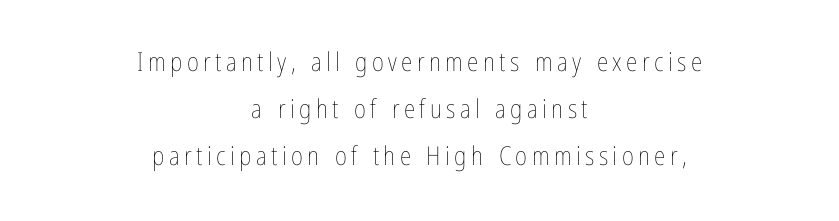
The image shows 26 px text type, upright; set centered, line spacing 1.81x, not underlined.
